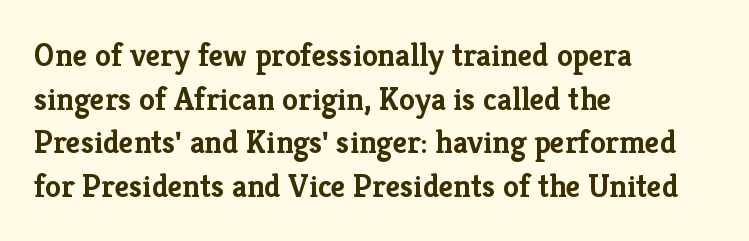
{"serif": "yes", "italic": "no", "bold": "yes", "weight": "semibold", "width": "normal", "stroke_contrast": "low", "x_height": "medium", "monospaced": "no", "underline": "no", "align": "left", "line_spacing": "normal", "line_spacing_ratio": 1.36, "letter_spacing": "normal", "letter_spacing_em": 0.0, "glyph_px": 32}
